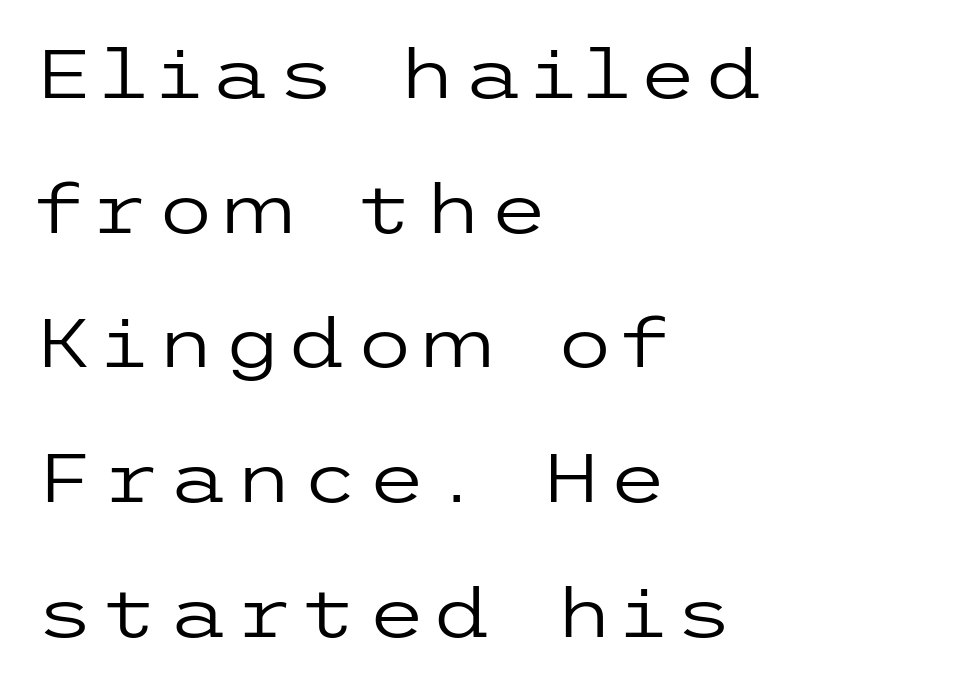
The setting favours the left margin, as ordinary paragraphs usually do. Widely set lines give the paragraph a tall, airy silhouette. Are there feet on the stems? There aren't — it's a sans. Has an underline been added? It has not. The typesetting does not lean heavy: it is not bold.
